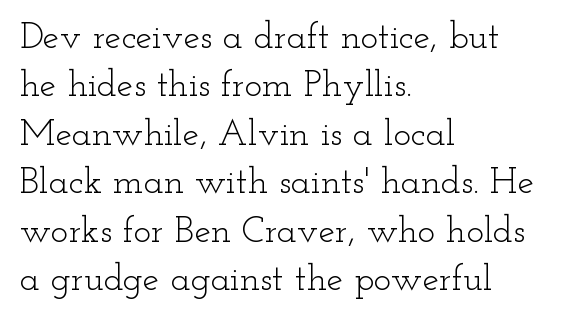
{"serif": "yes", "italic": "no", "bold": "no", "weight": "light", "width": "wide", "stroke_contrast": "low", "x_height": "small", "monospaced": "no", "underline": "no", "align": "left", "line_spacing": "normal", "line_spacing_ratio": 1.31, "letter_spacing": "normal", "letter_spacing_em": 0.0, "glyph_px": 37}
